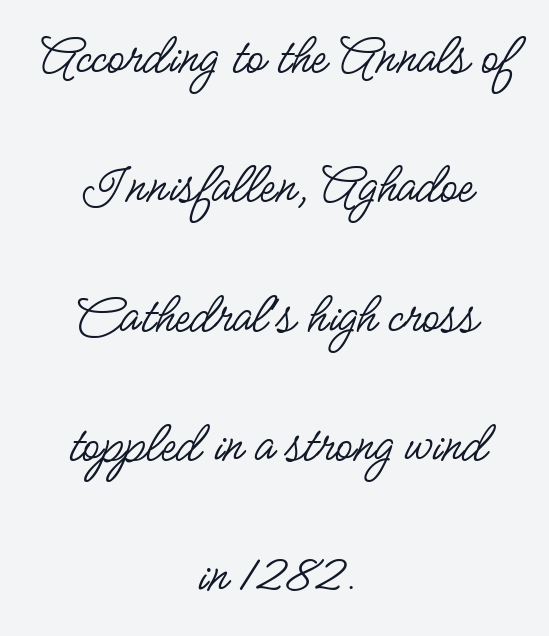
The image shows 57 px regular-weight, condensed sans-serif type; set centered, loose line spacing (2.27x), normal letter spacing, not underlined; low stroke contrast and a small x-height.
